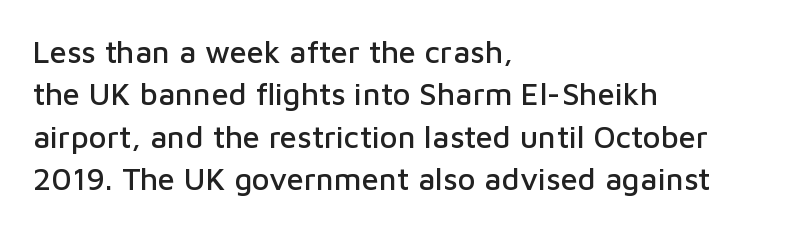
The compositor pushed each line to the left boundary. The axis of the letterforms is exactly vertical. Leading matches the norm, producing a regular column. The passage shown is typed in a proportional face where columns would drift.
